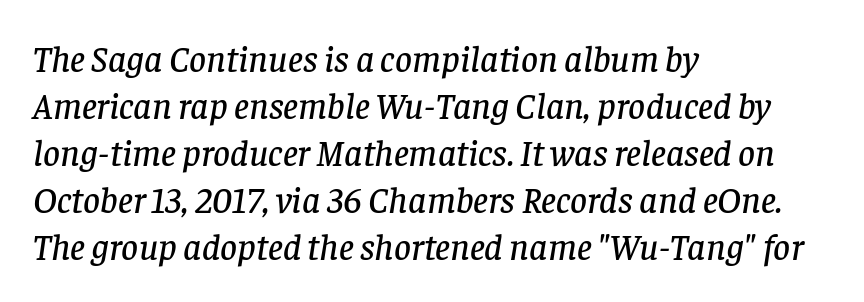
{"serif": "yes", "italic": "yes", "lean": "right", "slant_degrees": 8, "width": "normal", "stroke_contrast": "low", "x_height": "large", "monospaced": "no", "underline": "no", "align": "left", "line_spacing": "normal", "line_spacing_ratio": 1.27, "letter_spacing": "normal", "letter_spacing_em": 0.0, "glyph_px": 37}
